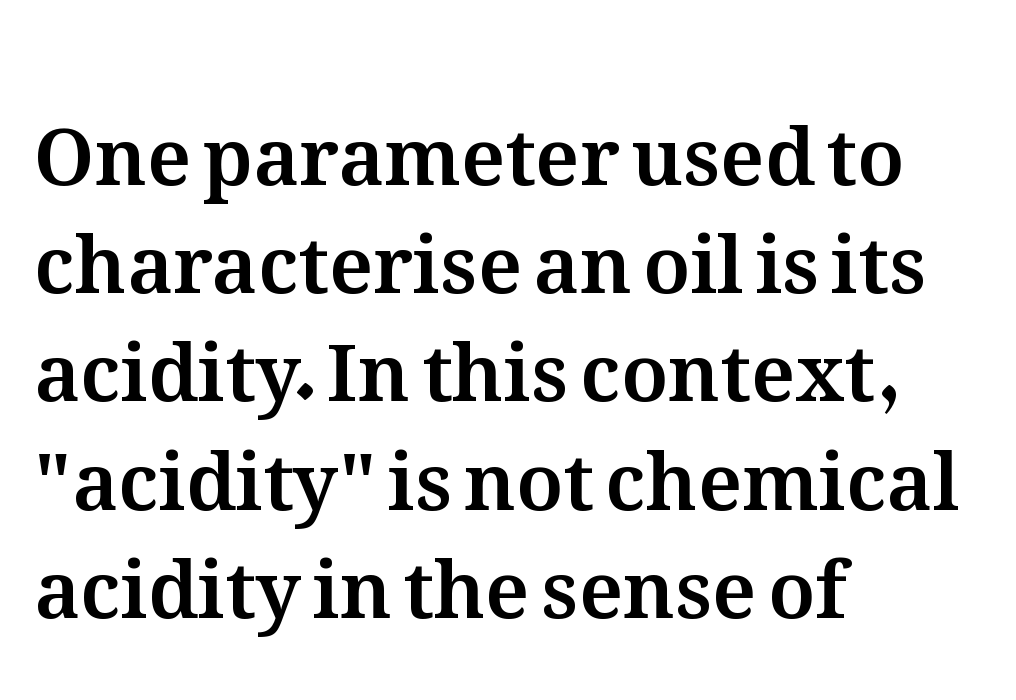
{"italic": "no", "width": "normal", "stroke_contrast": "medium", "x_height": "medium", "monospaced": "no", "underline": "no", "align": "left", "line_spacing": "normal", "line_spacing_ratio": 1.37, "letter_spacing": "normal", "letter_spacing_em": 0.0, "glyph_px": 79}
